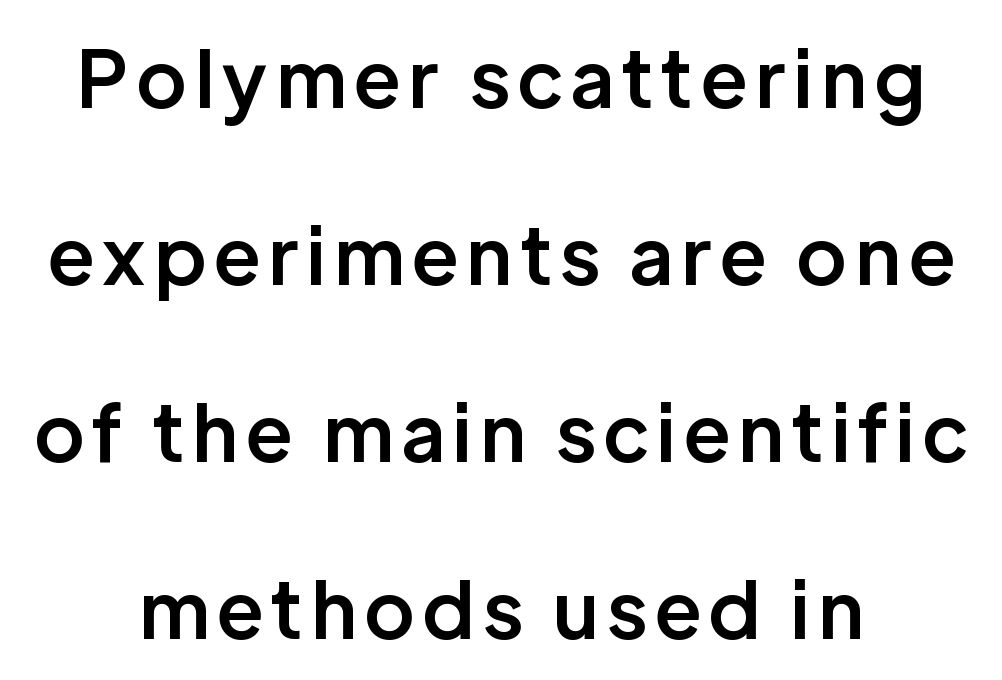
The image shows 79 px semibold sans-serif type, upright; set centered, loose line spacing (2.24x), not underlined; low stroke contrast and a medium x-height.
